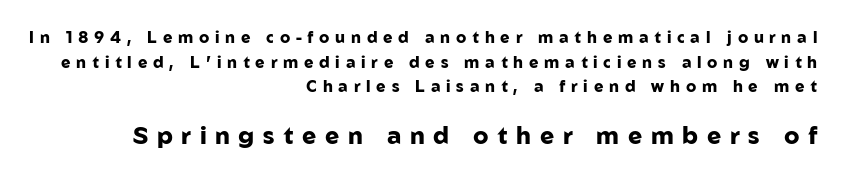
Q: Is the text bold? A: Yes.
Q: Is the text italic (slanted)? A: No, it is upright.
Q: Is the text underlined? A: No.
Q: How is the paragraph aligned? A: Right-aligned.
Q: Is the spacing between letters normal or unusually wide? A: Unusually wide.
Q: Is the spacing between lines tight, normal or loose? A: Normal.
Q: Which block of text is set in a larger size, the first (top) or the second (bottom)? A: The second (bottom) one.
